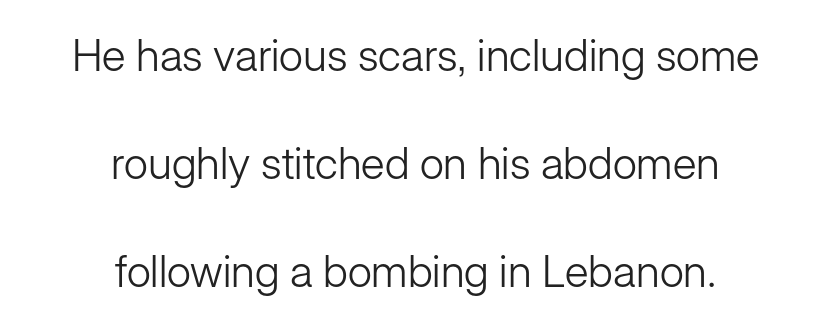
{"serif": "no", "italic": "no", "bold": "no", "weight": "light", "width": "normal", "stroke_contrast": "low", "x_height": "medium", "monospaced": "no", "underline": "no", "align": "center", "line_spacing": "loose", "line_spacing_ratio": 2.45, "letter_spacing": "normal", "letter_spacing_em": 0.0, "glyph_px": 44}
